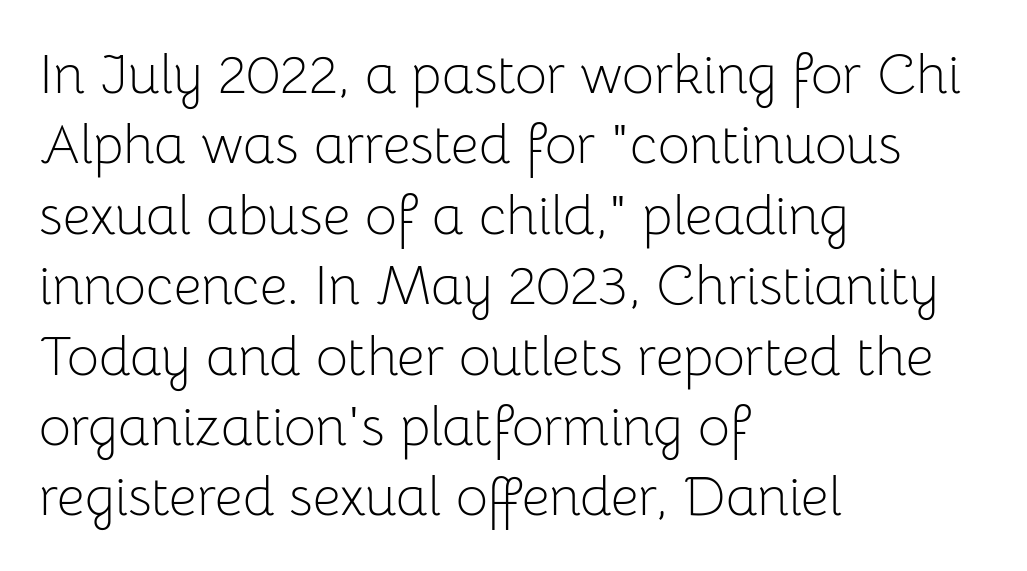
Looks like regular typesetting: each glyph gets only the width it needs. It's the straight-up-and-down kind of type. Line beginnings align vertically; line endings do not. Type without underlining. Compared with typical body copy, the letter spacing here is the same. Nope, no serifs anywhere on these letters.
